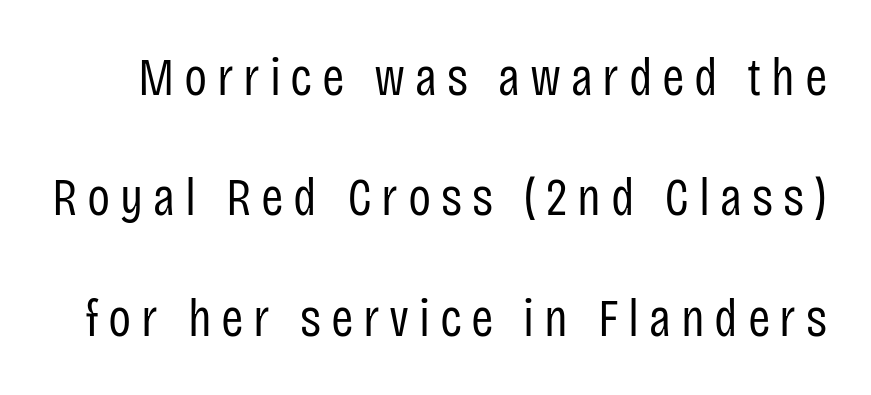
The image shows 54 px regular-weight, condensed sans-serif type, upright; set loose line spacing (2.23x), not underlined; low stroke contrast and a large x-height.
